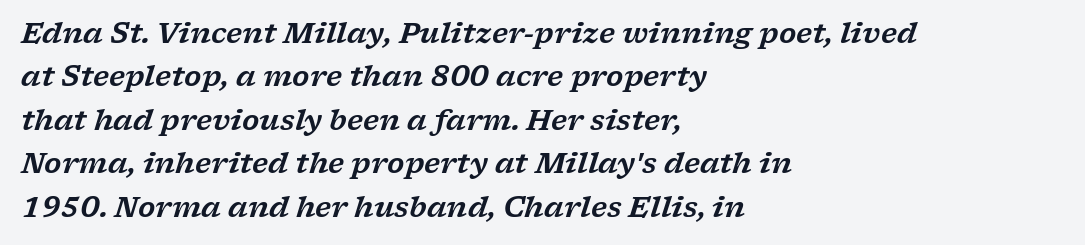
The image shows 28 px wide serif type, italic (leaning right); set left-aligned, normal line spacing (1.55x), normal letter spacing, not underlined; low stroke contrast and a medium x-height.
